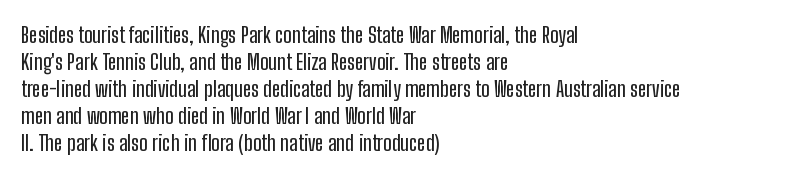
Q: Is the text italic (slanted)? A: No, it is upright.
Q: Is the text underlined? A: No.
Q: How is the paragraph aligned? A: Left-aligned.
Q: Is the spacing between letters normal or unusually wide? A: Normal.
